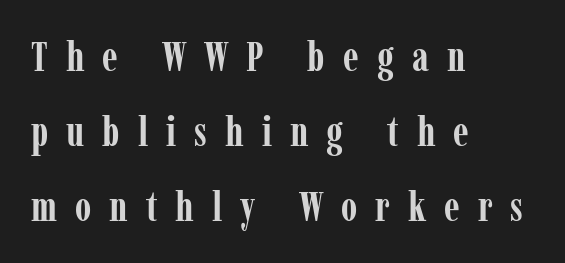
The image shows 42 px semibold, condensed serif type, upright; set left-aligned, line spacing 1.78x, unusually wide letter spacing (+0.43 em), not underlined; low stroke contrast and a medium x-height.
